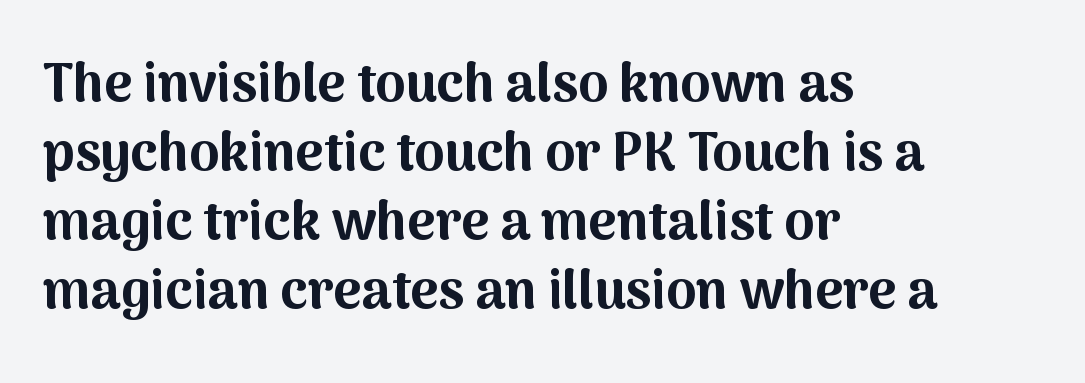
Each row of text sits above clean, open space. You can tell from the bare stems that sans-serif type was used. The letters advance in unequal steps, a hallmark of proportional type. The font's upright variant was chosen for this text. Regular leading. The characters look thick and weighty, a clear bold.
